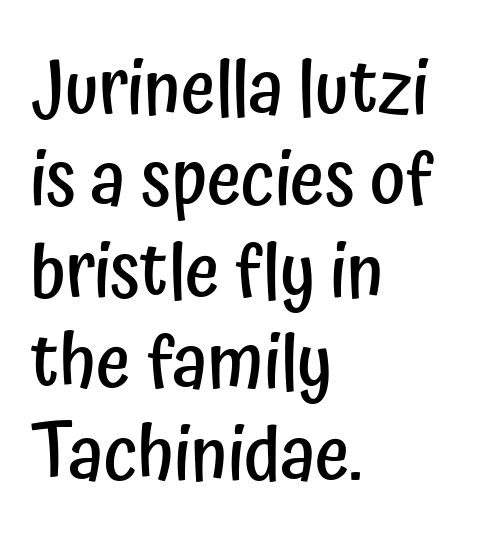
The image shows 75 px semibold, condensed sans-serif type, upright; set left-aligned, line spacing 1.22x, normal letter spacing, not underlined; low stroke contrast and a medium x-height.
